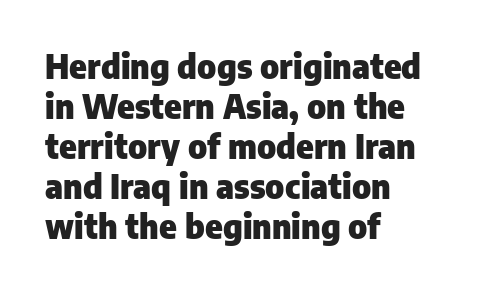
Ascenders rise straight up at ninety degrees. The paragraph shown leans on its left margin. Emphasis by weight is at full strength: bold. Underline: absent. I'd call this a sans setting — the letters go barefoot. The passage shown is typed in a proportional face where columns would drift.
